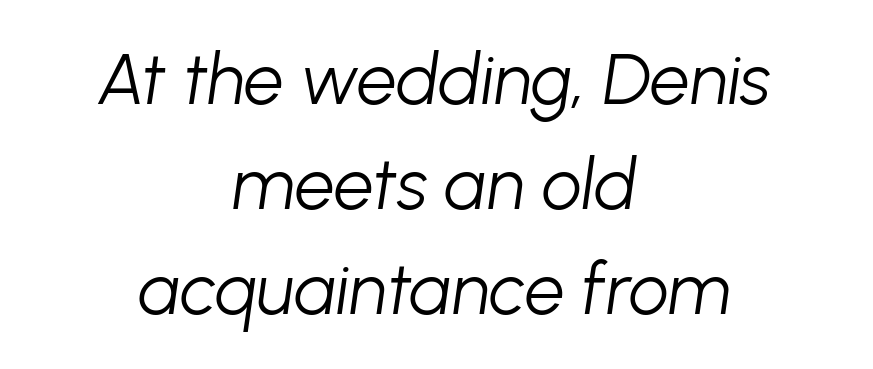
Q: Is the text bold? A: No.
Q: Is the text italic (slanted)? A: Yes, it leans right by about 8 degrees.
Q: Is the text underlined? A: No.
Q: How is the paragraph aligned? A: Centered.
Q: Is the spacing between letters normal or unusually wide? A: Normal.
Q: Is the spacing between lines tight, normal or loose? A: Normal.
Q: Width (condensed, normal, or wide)? A: Normal.
Q: Stroke contrast? A: Low.
Q: x-height? A: Medium.
Q: Monospaced? A: No.
